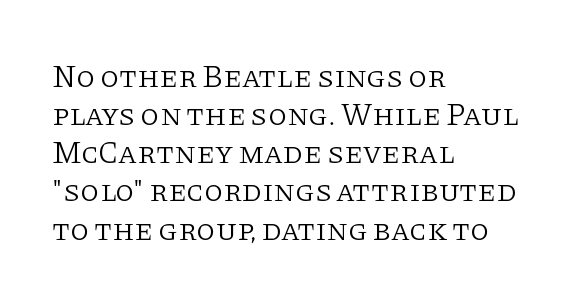
{"serif": "yes", "italic": "no", "bold": "no", "weight": "light", "width": "normal", "stroke_contrast": "low", "x_height": "large", "monospaced": "no", "underline": "no", "align": "left", "line_spacing_ratio": 1.23, "letter_spacing": "normal", "letter_spacing_em": 0.0, "glyph_px": 31}
